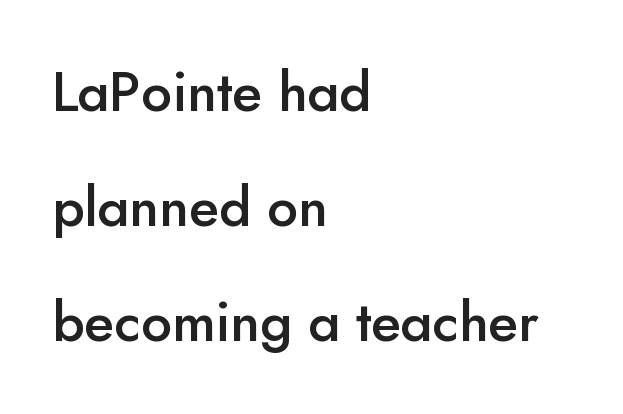
{"serif": "no", "italic": "no", "bold": "semi", "weight": "semibold", "width": "normal", "stroke_contrast": "low", "x_height": "small", "monospaced": "no", "underline": "no", "align": "left", "line_spacing": "loose", "line_spacing_ratio": 2.09, "letter_spacing": "normal", "letter_spacing_em": 0.0, "glyph_px": 55}
